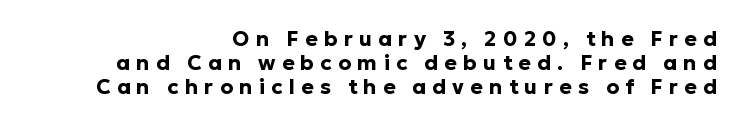
The line texture is sparse and dotted thanks to wide tracking. Each line ends at the same right margin while the left side varies. Line spacing here is tight. The baseline area is clear.
